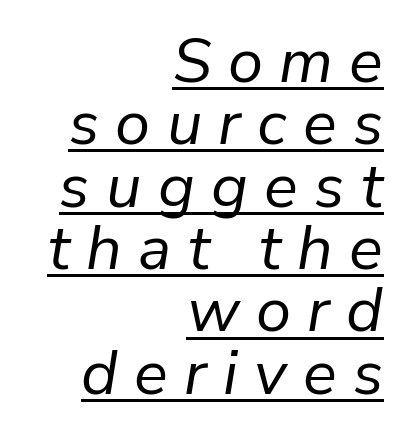
The image shows 63 px regular-weight type, italic (leaning right); set right-aligned, tight line spacing (0.99x), unusually wide letter spacing (+0.26 em), underlined; low stroke contrast and a medium x-height.
